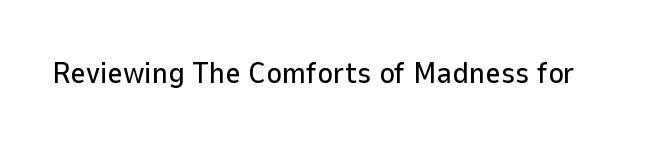
Rendered with straight, roman letterforms. Clear beneath every line of the passage. Short note: letters normally spaced. The letters advance in unequal steps, a hallmark of proportional type.
